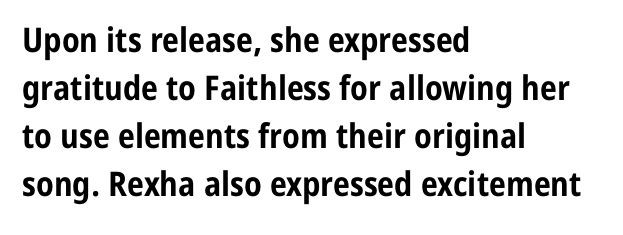
{"serif": "no", "italic": "no", "bold": "yes", "weight": "bold", "width": "condensed", "stroke_contrast": "low", "x_height": "medium", "monospaced": "no", "underline": "no", "align": "left", "line_spacing": "normal", "line_spacing_ratio": 1.41, "letter_spacing": "normal", "letter_spacing_em": 0.0, "glyph_px": 34}
